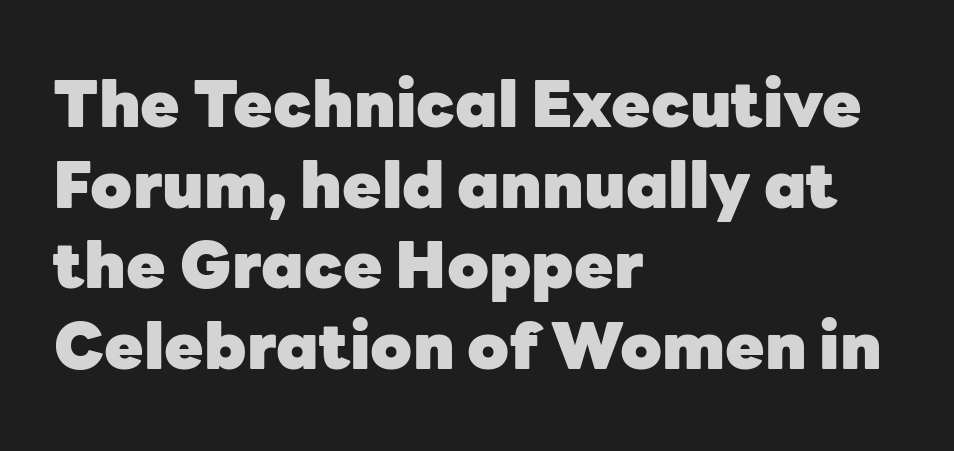
{"serif": "no", "italic": "no", "bold": "yes", "weight": "heavy", "width": "normal", "stroke_contrast": "low", "x_height": "medium", "monospaced": "no", "underline": "no", "align": "left", "line_spacing": "normal", "line_spacing_ratio": 1.26, "letter_spacing": "normal", "letter_spacing_em": 0.0, "glyph_px": 64}
